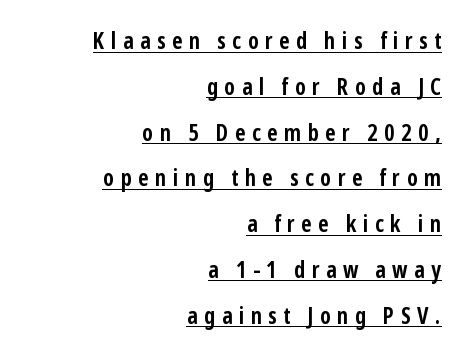
Whoever set this chose breathing room over compactness in the vertical rhythm. Vertical strokes here are truly vertical. Heavy, bold letterforms. The rendering inserts visible extra space after every character. One-word summary of the alignment: right.
